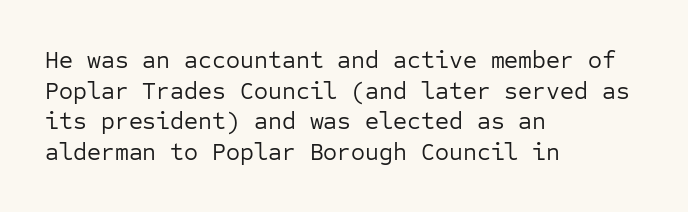
The image shows 24 px text type, upright; set left-aligned, normal line spacing (1.28x), normal letter spacing, not underlined.
